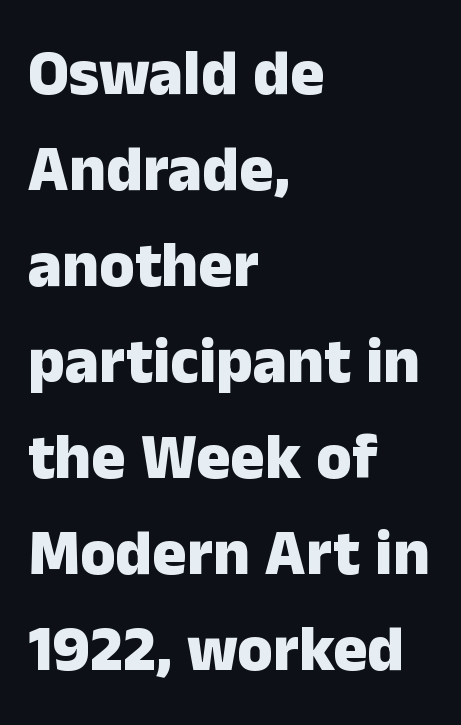
Q: Is the text bold? A: Yes.
Q: Is the text italic (slanted)? A: No, it is upright.
Q: Is the typeface a serif or a sans-serif typeface? A: Sans-serif.
Q: Is the text underlined? A: No.
Q: How is the paragraph aligned? A: Left-aligned.
Q: Is the spacing between letters normal or unusually wide? A: Normal.
Q: Is the spacing between lines tight, normal or loose? A: Normal.
Q: Width (condensed, normal, or wide)? A: Normal.
Q: Stroke contrast? A: Low.
Q: x-height? A: Medium.
Q: Monospaced? A: No.
